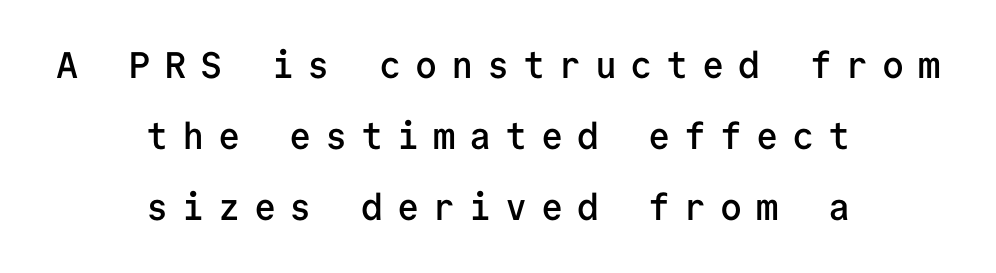
The image shows 37 px semibold sans-serif type, upright, monospaced; set centered, loose line spacing (1.92x), unusually wide letter spacing (+0.37 em), not underlined; low stroke contrast and a medium x-height.
